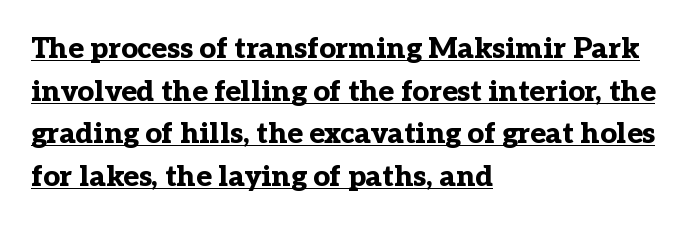
{"serif": "yes", "italic": "no", "bold": "yes", "weight": "bold", "width": "normal", "stroke_contrast": "low", "x_height": "medium", "monospaced": "no", "underline": "yes", "align": "left", "line_spacing": "normal", "line_spacing_ratio": 1.47, "letter_spacing": "normal", "letter_spacing_em": 0.0, "glyph_px": 29}
